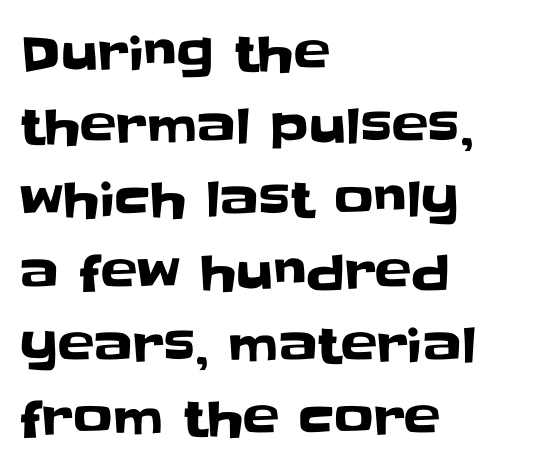
Q: Is the text italic (slanted)? A: No, it is upright.
Q: Is the typeface a serif or a sans-serif typeface? A: Sans-serif.
Q: Is the text underlined? A: No.
Q: How is the paragraph aligned? A: Left-aligned.
Q: Is the spacing between letters normal or unusually wide? A: Normal.
Q: Is the spacing between lines tight, normal or loose? A: Normal.
Q: Width (condensed, normal, or wide)? A: Normal.
Q: Stroke contrast? A: Low.
Q: x-height? A: Large.
Q: Monospaced? A: No.
